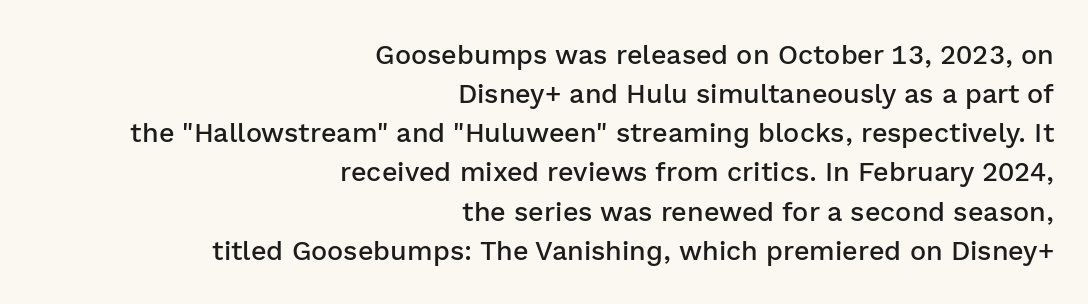
{"italic": "no", "bold": "semi", "underline": "no", "align": "right", "line_spacing": "normal", "line_spacing_ratio": 1.45, "letter_spacing": "normal", "letter_spacing_em": 0.0, "glyph_px": 27}
